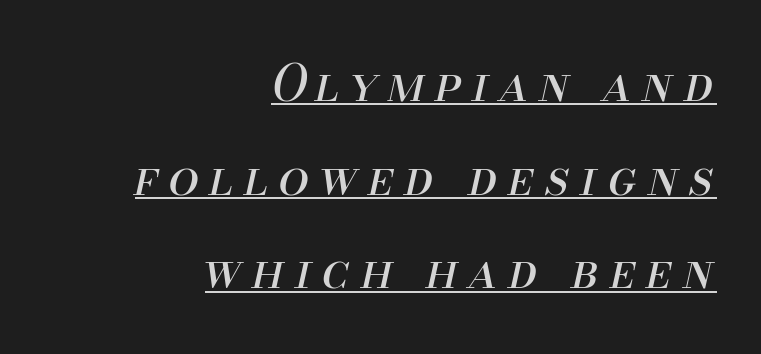
Q: Is the text bold? A: No.
Q: Is the text italic (slanted)? A: Yes, it leans right by about 13 degrees.
Q: Is the text underlined? A: Yes.
Q: How is the paragraph aligned? A: Right-aligned.
Q: Is the spacing between letters normal or unusually wide? A: Unusually wide.
Q: Is the spacing between lines tight, normal or loose? A: Loose.
Q: Width (condensed, normal, or wide)? A: Normal.
Q: Stroke contrast? A: Medium.
Q: x-height? A: Small.
Q: Monospaced? A: No.
